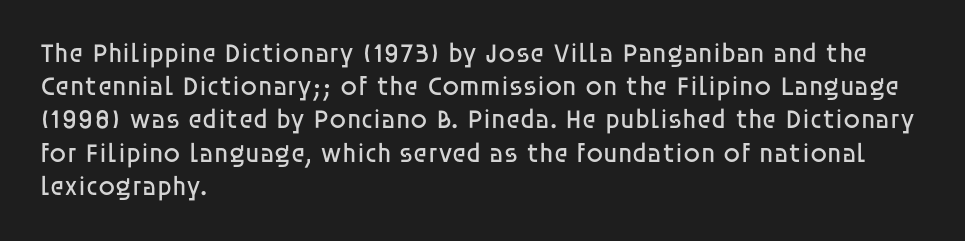
{"italic": "no", "bold": "no", "underline": "no", "align": "left", "line_spacing_ratio": 1.23, "letter_spacing": "normal", "letter_spacing_em": 0.0, "glyph_px": 27}
